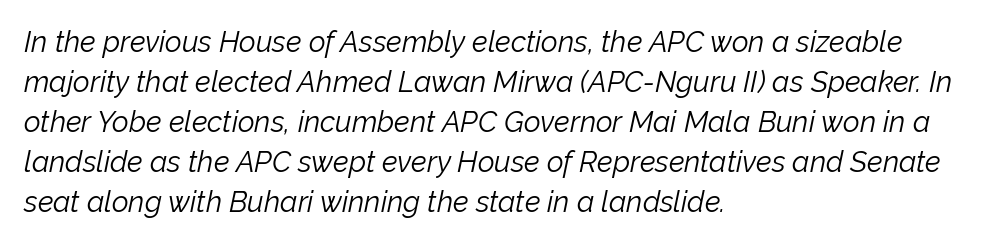
Q: Is the text bold? A: No.
Q: Is the text italic (slanted)? A: Yes, it leans right by about 12 degrees.
Q: Is the text underlined? A: No.
Q: How is the paragraph aligned? A: Left-aligned.
Q: Is the spacing between letters normal or unusually wide? A: Normal.
Q: Is the spacing between lines tight, normal or loose? A: Normal.
Q: Width (condensed, normal, or wide)? A: Normal.
Q: Stroke contrast? A: Low.
Q: x-height? A: Medium.
Q: Monospaced? A: No.
